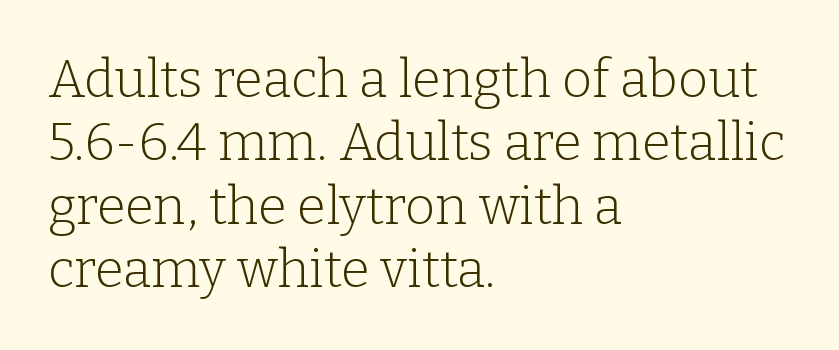
Lines of text with bare space underneath. Characters follow at the spacing the type designer built in. You can tell it's not italic because the verticals are truly vertical. Proportional: the letters do not fall into vertical columns.
